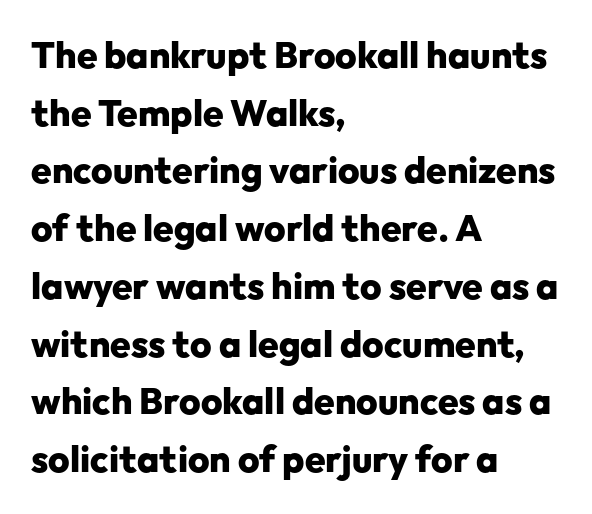
Q: Is the text bold? A: Yes.
Q: Is the text italic (slanted)? A: No, it is upright.
Q: Is the typeface a serif or a sans-serif typeface? A: Sans-serif.
Q: Is the text underlined? A: No.
Q: How is the paragraph aligned? A: Left-aligned.
Q: Is the spacing between letters normal or unusually wide? A: Normal.
Q: Is the spacing between lines tight, normal or loose? A: Normal.
Q: Width (condensed, normal, or wide)? A: Normal.
Q: Stroke contrast? A: Low.
Q: x-height? A: Medium.
Q: Monospaced? A: No.
